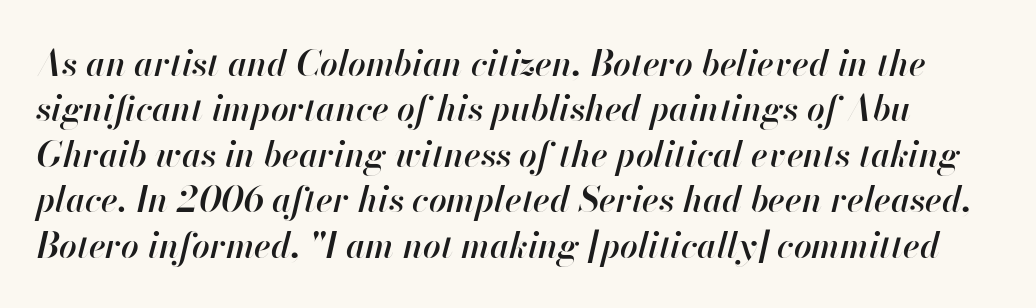
{"italic": "yes", "lean": "right", "slant_degrees": 13, "bold": "semi", "weight": "semibold", "width": "normal", "stroke_contrast": "high", "x_height": "small", "monospaced": "no", "underline": "no", "line_spacing": "normal", "line_spacing_ratio": 1.3, "letter_spacing": "normal", "letter_spacing_em": 0.0, "glyph_px": 35}
